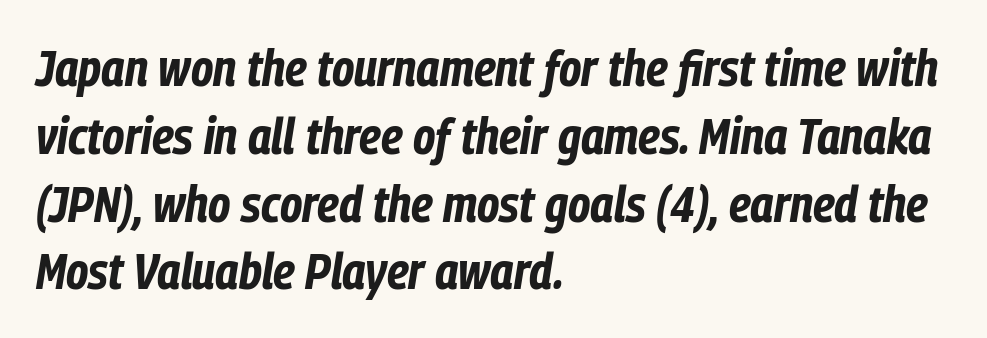
Is the type slanted? Yes — the strokes lean at a clear angle. Honestly, the letter spacing is just normal — you wouldn't notice it. Students, observe: this is what conventionally led text looks like. Quick note: underline off.
